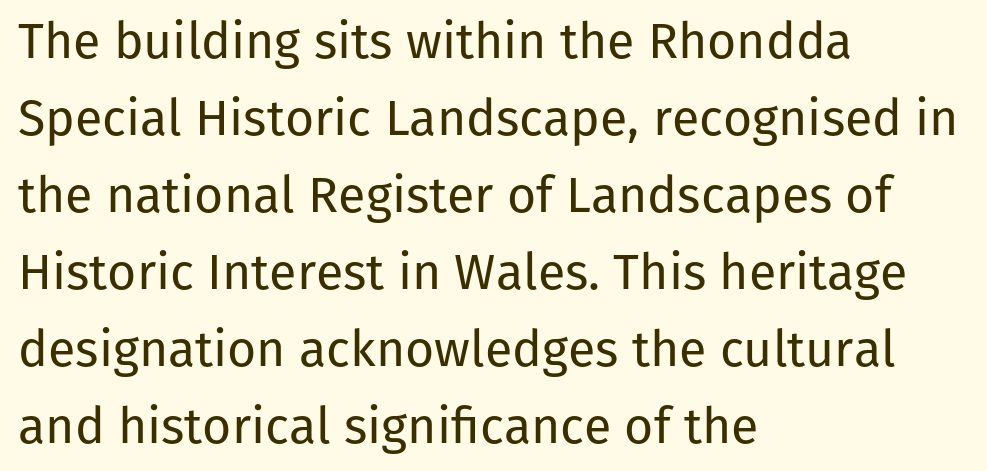
{"serif": "no", "italic": "no", "bold": "no", "weight": "regular", "width": "normal", "stroke_contrast": "low", "x_height": "medium", "monospaced": "no", "underline": "no", "align": "left", "line_spacing": "normal", "line_spacing_ratio": 1.54, "letter_spacing": "normal", "letter_spacing_em": 0.0, "glyph_px": 50}
